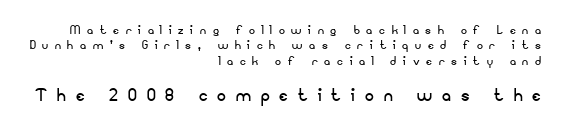
Q: Is the text bold? A: No.
Q: Is the text italic (slanted)? A: No, it is upright.
Q: Is the text underlined? A: No.
Q: How is the paragraph aligned? A: Right-aligned.
Q: Is the spacing between letters normal or unusually wide? A: Unusually wide.
Q: Is the spacing between lines tight, normal or loose? A: Tight.
Q: Which block of text is set in a larger size, the first (top) or the second (bottom)? A: The second (bottom) one.
